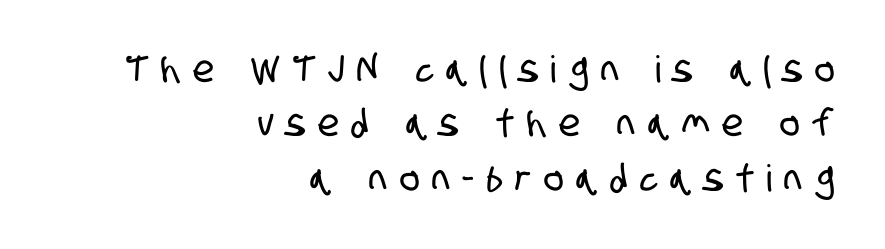
{"serif": "no", "width": "condensed", "stroke_contrast": "low", "x_height": "large", "monospaced": "no", "underline": "no", "align": "right", "line_spacing": "normal", "line_spacing_ratio": 1.47, "letter_spacing": "wide", "letter_spacing_em": 0.35, "glyph_px": 37}
